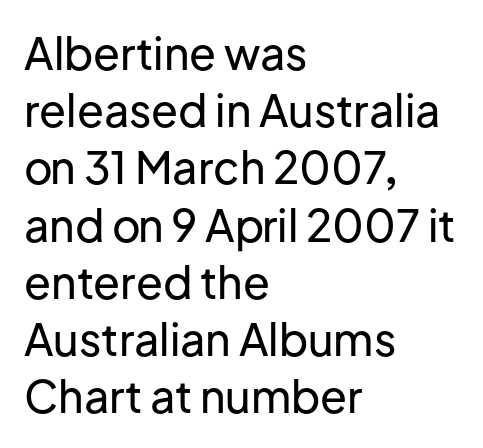
Q: Is the text italic (slanted)? A: No, it is upright.
Q: Is the typeface a serif or a sans-serif typeface? A: Sans-serif.
Q: Is the text underlined? A: No.
Q: How is the paragraph aligned? A: Left-aligned.
Q: Is the spacing between letters normal or unusually wide? A: Normal.
Q: Is the spacing between lines tight, normal or loose? A: Normal.
Q: Width (condensed, normal, or wide)? A: Normal.
Q: Stroke contrast? A: Low.
Q: x-height? A: Medium.
Q: Monospaced? A: No.
